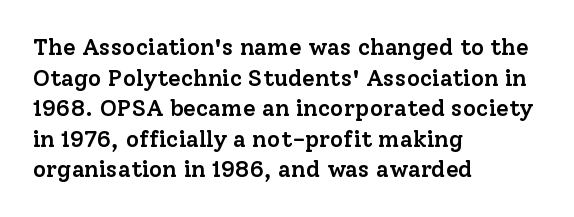
The image shows 23 px text type, upright; set left-aligned, normal line spacing (1.33x), normal letter spacing, not underlined.
